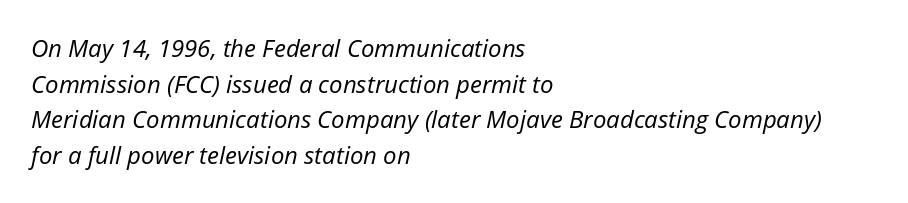
{"italic": "yes", "lean": "right", "slant_degrees": 12, "bold": "no", "underline": "no", "align": "left", "line_spacing": "normal", "line_spacing_ratio": 1.48, "letter_spacing": "normal", "letter_spacing_em": 0.0, "glyph_px": 24}
